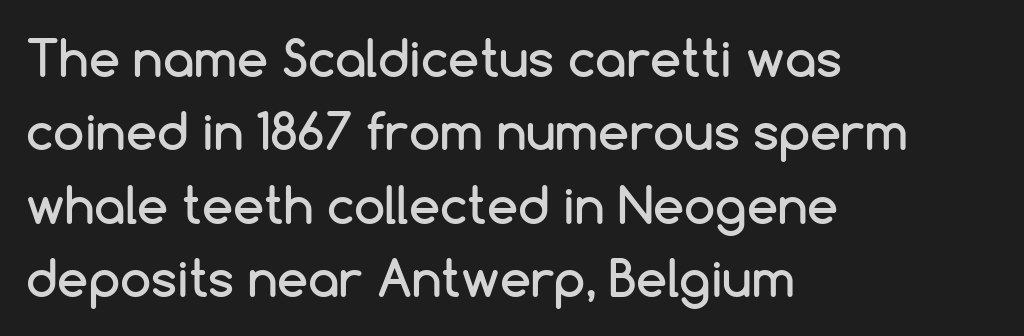
{"serif": "no", "italic": "no", "width": "normal", "stroke_contrast": "low", "x_height": "medium", "monospaced": "no", "underline": "no", "align": "left", "line_spacing": "normal", "line_spacing_ratio": 1.47, "letter_spacing": "normal", "letter_spacing_em": 0.0, "glyph_px": 50}
